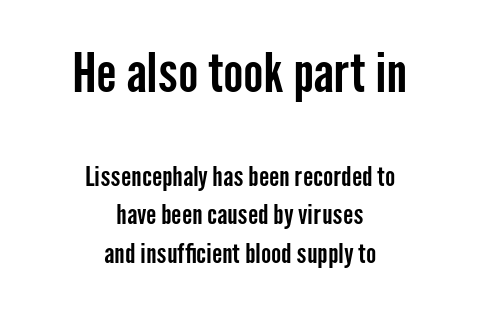
{"serif": "no", "italic": "no", "width": "condensed", "stroke_contrast": "low", "x_height": "medium", "monospaced": "no", "underline": "no", "align": "center", "line_spacing": "normal", "line_spacing_ratio": 1.42, "letter_spacing": "normal", "letter_spacing_em": 0.0, "larger_block": "first", "size_ratio": 2.0, "glyph_px": 54}
